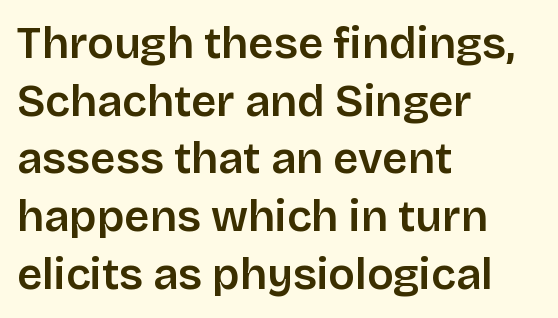
{"serif": "no", "italic": "no", "bold": "semi", "weight": "semibold", "width": "normal", "stroke_contrast": "low", "x_height": "large", "monospaced": "no", "underline": "no", "align": "left", "line_spacing": "normal", "line_spacing_ratio": 1.31, "letter_spacing": "normal", "letter_spacing_em": 0.0, "glyph_px": 44}
